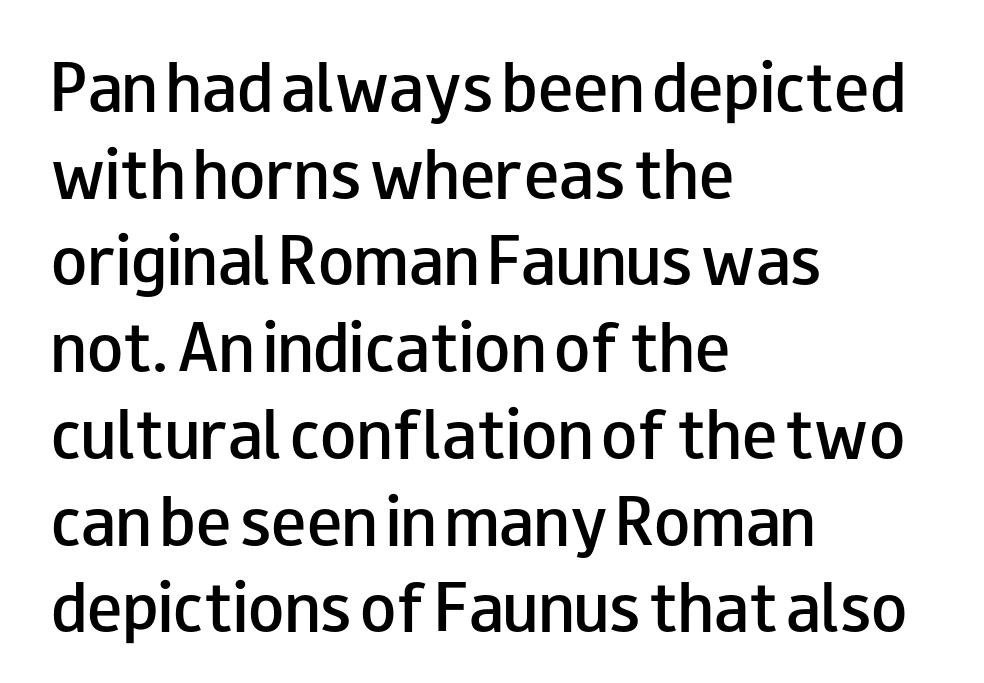
Q: Is the text bold? A: Semi-bold.
Q: Is the text italic (slanted)? A: No, it is upright.
Q: Is the typeface a serif or a sans-serif typeface? A: Sans-serif.
Q: Is the text underlined? A: No.
Q: How is the paragraph aligned? A: Left-aligned.
Q: Is the spacing between letters normal or unusually wide? A: Normal.
Q: Is the spacing between lines tight, normal or loose? A: Normal.
Q: Width (condensed, normal, or wide)? A: Wide.
Q: Stroke contrast? A: Low.
Q: x-height? A: Small.
Q: Monospaced? A: No.
